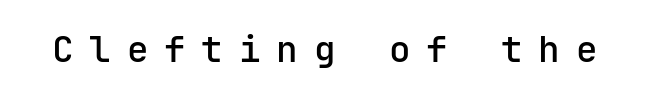
The image shows 36 px semibold sans-serif type, upright; set unusually wide letter spacing (+0.44 em), not underlined; low stroke contrast and a medium x-height.
